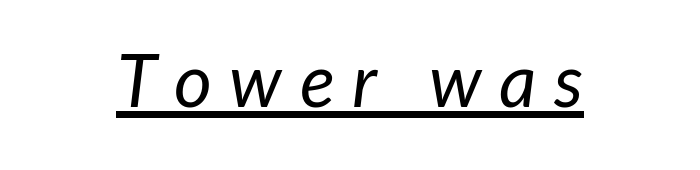
{"italic": "yes", "lean": "right", "slant_degrees": 7, "bold": "no", "weight": "regular", "width": "normal", "stroke_contrast": "low", "x_height": "medium", "monospaced": "no", "underline": "yes", "letter_spacing": "wide", "letter_spacing_em": 0.24, "glyph_px": 73}
